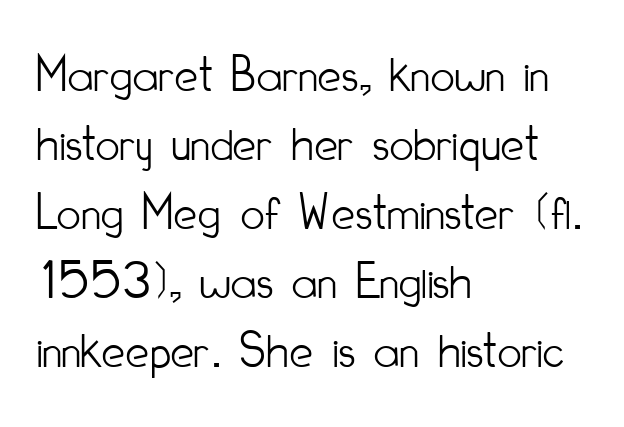
Horizontal bands of white between lines are of average thickness. Glyph-to-glyph distance matches everyday printed text. The font sits on the lighter half of the weight spectrum, regular included. Left-aligned paragraph, ragged on the right.
